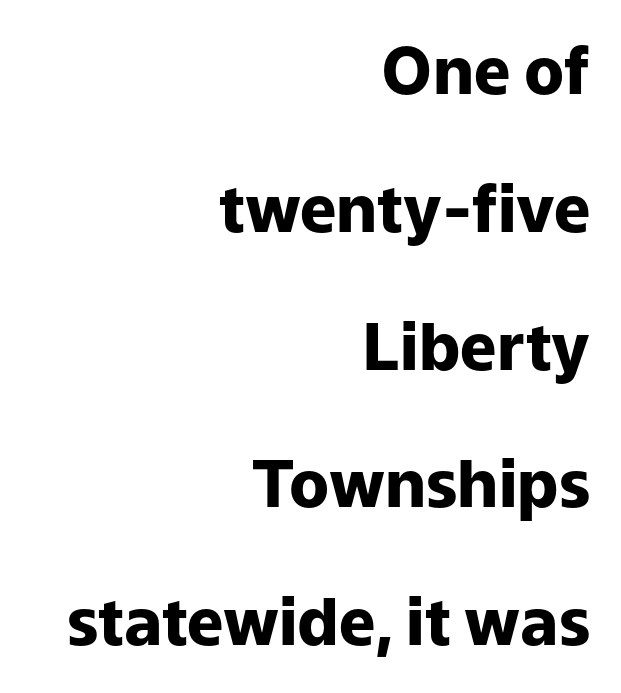
{"serif": "no", "italic": "no", "bold": "yes", "weight": "heavy", "width": "normal", "stroke_contrast": "low", "x_height": "medium", "monospaced": "no", "underline": "no", "align": "right", "line_spacing": "loose", "line_spacing_ratio": 2.12, "letter_spacing": "normal", "letter_spacing_em": 0.0, "glyph_px": 65}
